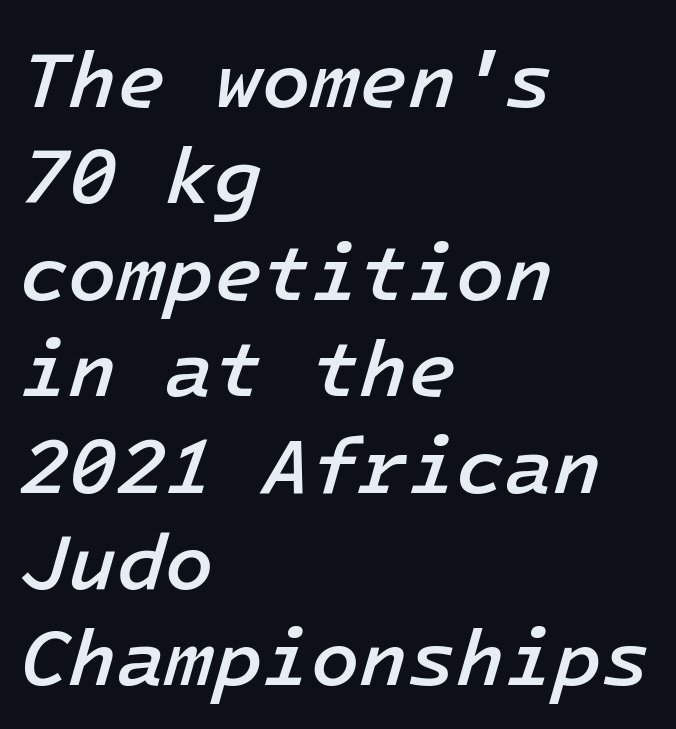
The image shows 79 px semibold type, italic (leaning right); set left-aligned, line spacing 1.22x, normal letter spacing, not underlined; low stroke contrast and a medium x-height.
